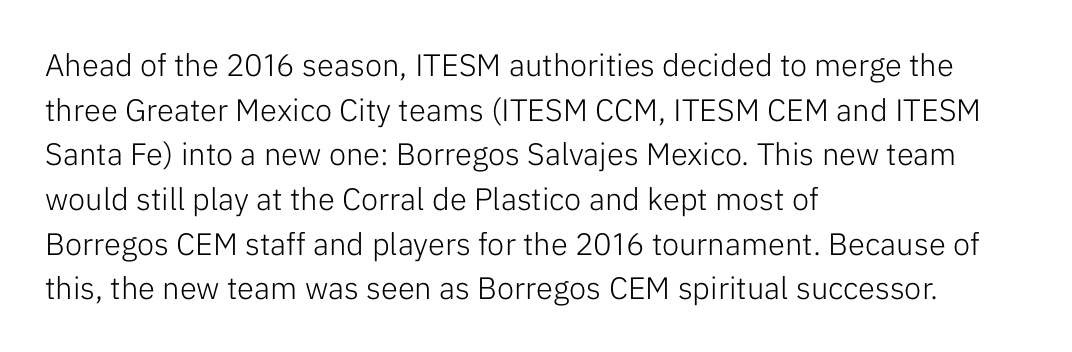
The image shows 31 px light sans-serif type, upright; set left-aligned, normal line spacing (1.44x), normal letter spacing, not underlined; low stroke contrast and a medium x-height.
